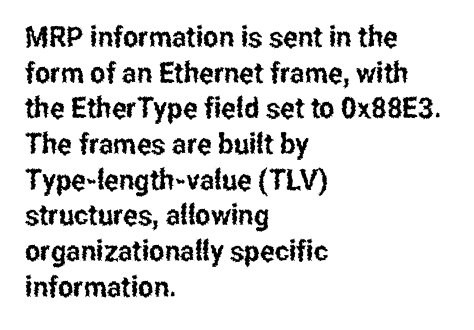
{"serif": "no", "italic": "no", "width": "condensed", "stroke_contrast": "low", "x_height": "medium", "monospaced": "no", "underline": "no", "align": "left", "line_spacing_ratio": 1.23, "letter_spacing": "normal", "letter_spacing_em": 0.0, "glyph_px": 29}
